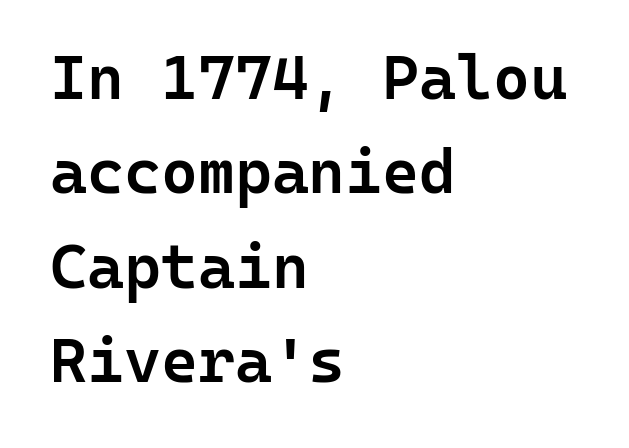
The image shows 63 px semibold sans-serif type, upright, monospaced; set left-aligned, normal line spacing (1.5x), normal letter spacing, not underlined; low stroke contrast and a medium x-height.
